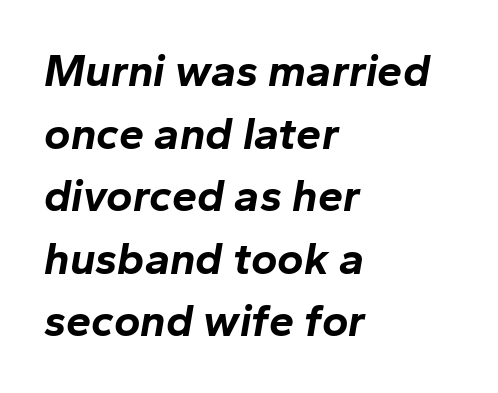
This sample is left-justified, so line endings fall wherever the words run out. Set as a true bold cut, around the 700 mark. The area under the type is left untouched. This is oblique type, the kind used for emphasis or titles.
